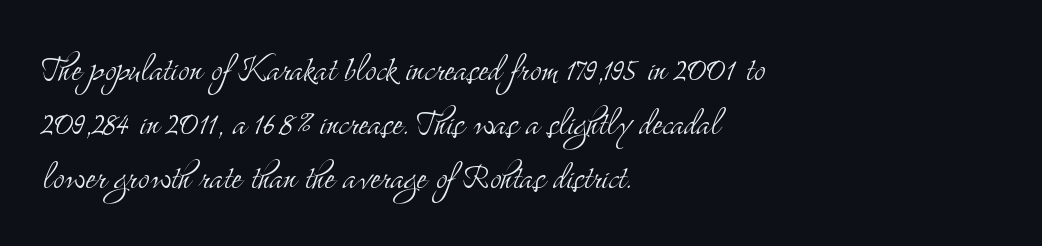
Type style note: has serifs. Short and long lines alike share a common starting point at left. Vertically, the passage feels balanced, rows spaced as you'd expect. Does extra space separate the letters? No, they use regular spacing.
